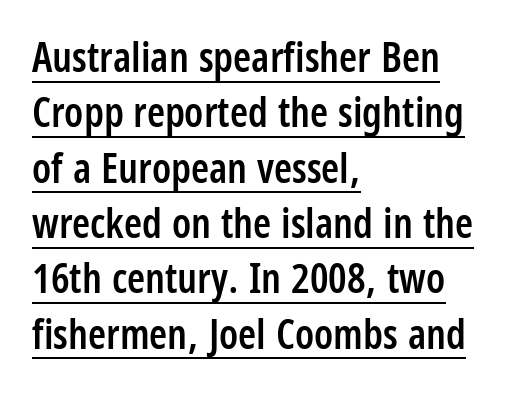
{"serif": "no", "italic": "no", "bold": "semi", "weight": "semibold", "width": "condensed", "stroke_contrast": "low", "x_height": "large", "monospaced": "no", "underline": "yes", "align": "left", "line_spacing": "normal", "line_spacing_ratio": 1.35, "letter_spacing": "normal", "letter_spacing_em": 0.0, "glyph_px": 41}
